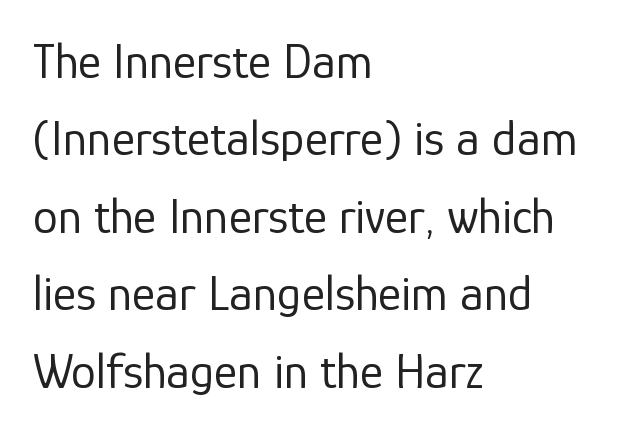
The image shows 50 px regular-weight sans-serif type, upright; set left-aligned, normal line spacing (1.55x), normal letter spacing, not underlined; low stroke contrast and a medium x-height.
